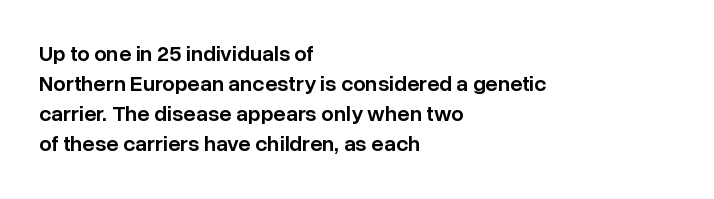
Q: Is the text bold? A: Semi-bold.
Q: Is the text italic (slanted)? A: No, it is upright.
Q: Is the text underlined? A: No.
Q: How is the paragraph aligned? A: Left-aligned.
Q: Is the spacing between letters normal or unusually wide? A: Normal.
Q: Is the spacing between lines tight, normal or loose? A: Normal.
